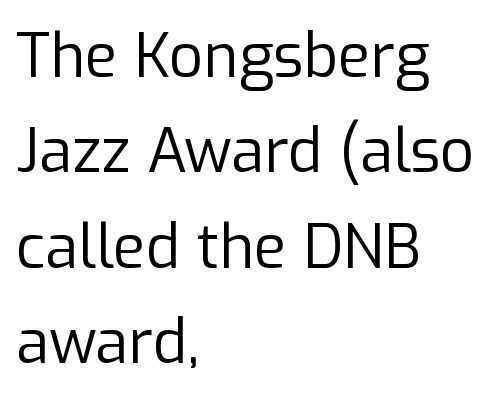
The image shows 60 px regular-weight sans-serif type, upright; set left-aligned, normal line spacing (1.59x), normal letter spacing, not underlined; low stroke contrast and a medium x-height.
